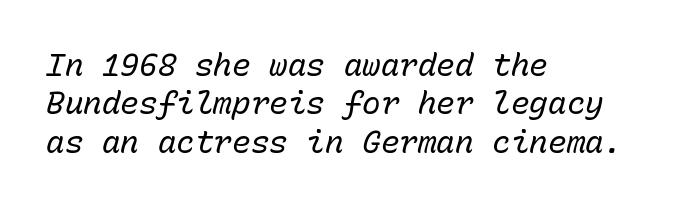
Q: Is the text bold? A: No.
Q: Is the text italic (slanted)? A: Yes, it leans right by about 15 degrees.
Q: Is the text underlined? A: No.
Q: How is the paragraph aligned? A: Left-aligned.
Q: Is the spacing between letters normal or unusually wide? A: Normal.
Q: Width (condensed, normal, or wide)? A: Normal.
Q: Stroke contrast? A: Low.
Q: x-height? A: Medium.
Q: Monospaced? A: Yes.
